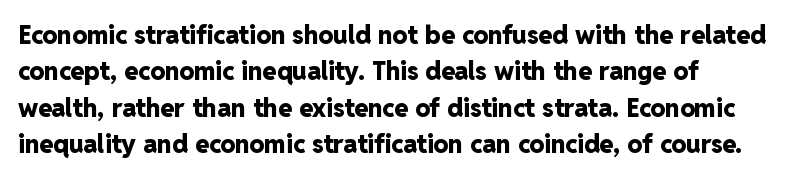
Each word holds together tightly as a unit, with standard inter-letter gaps. Quick note: underline off. Ordinary non-slanted type is in use. Look at the stroke-to-counter ratio: heavy, a bold.
